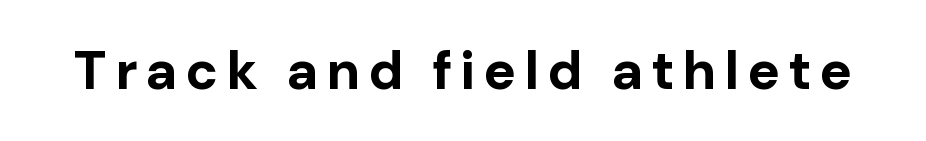
Q: Is the text bold? A: Yes.
Q: Is the text italic (slanted)? A: No, it is upright.
Q: Is the typeface a serif or a sans-serif typeface? A: Sans-serif.
Q: Is the text underlined? A: No.
Q: Width (condensed, normal, or wide)? A: Normal.
Q: Stroke contrast? A: Low.
Q: x-height? A: Medium.
Q: Monospaced? A: No.
